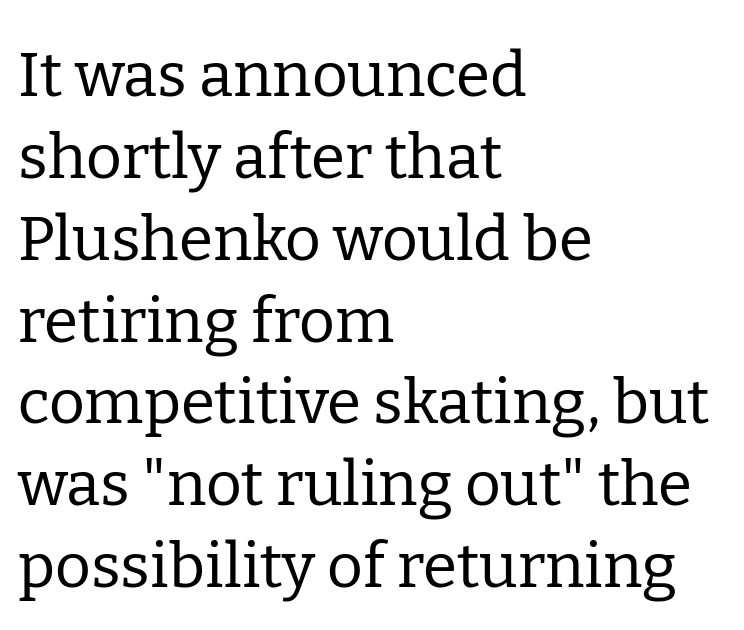
Q: Is the text bold? A: No.
Q: Is the text italic (slanted)? A: No, it is upright.
Q: Is the typeface a serif or a sans-serif typeface? A: Serif.
Q: Is the text underlined? A: No.
Q: How is the paragraph aligned? A: Left-aligned.
Q: Is the spacing between letters normal or unusually wide? A: Normal.
Q: Is the spacing between lines tight, normal or loose? A: Normal.
Q: Width (condensed, normal, or wide)? A: Normal.
Q: Stroke contrast? A: Low.
Q: x-height? A: Medium.
Q: Monospaced? A: No.
